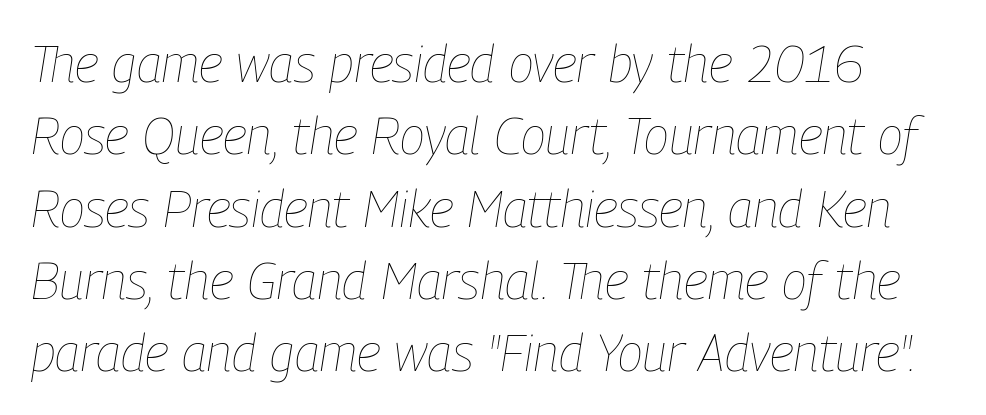
How are the letters spaced? Ordinarily, with no added tracking. The passage shown is typed in a proportional face where columns would drift. Only glyphs here, with clear space below each row. Compared with typical paragraphs, the rows here are spaced about the same. The face used here has a pronounced slope to its letters.
